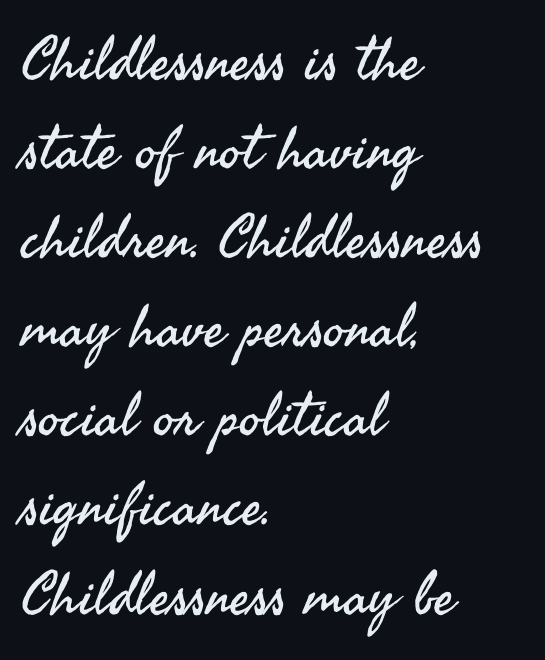
The image shows 59 px regular-weight sans-serif type; set left-aligned, normal line spacing (1.51x), normal letter spacing, not underlined; medium stroke contrast and a small x-height.
